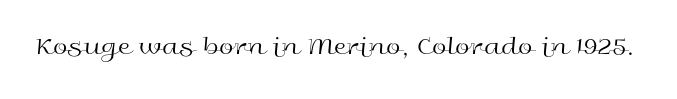
A roman cut, with each character standing at attention. Decoration check: the copy has no underline. The gaps between neighbouring characters are ordinary and unremarkable. Bold? No — there's no thickening of the strokes.
